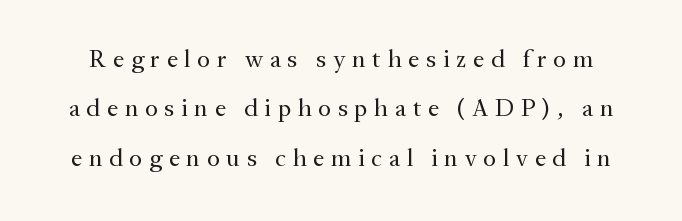
Q: Is the text bold? A: No.
Q: Is the text italic (slanted)? A: No, it is upright.
Q: Is the text underlined? A: No.
Q: Is the spacing between letters normal or unusually wide? A: Unusually wide.
Q: Is the spacing between lines tight, normal or loose? A: Loose.
